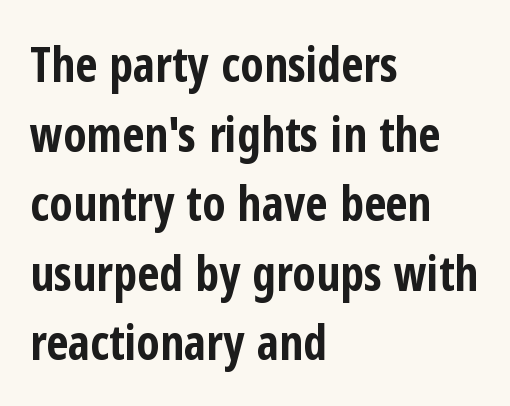
{"serif": "no", "italic": "no", "bold": "yes", "weight": "bold", "width": "condensed", "stroke_contrast": "low", "x_height": "medium", "monospaced": "no", "underline": "no", "align": "left", "line_spacing": "normal", "line_spacing_ratio": 1.45, "letter_spacing": "normal", "letter_spacing_em": 0.0, "glyph_px": 48}
